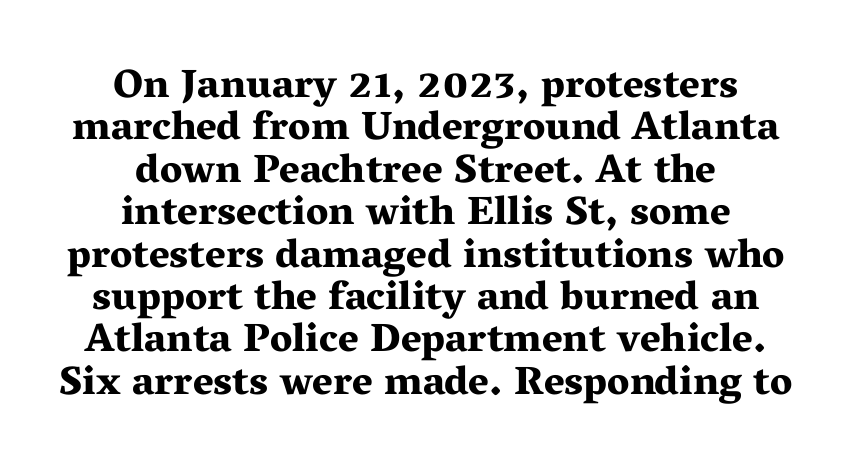
Observe the serifs anchoring each vertical stroke in this sample. Strokes here are thick enough to call this a true bold. The lines are packed closely together with very little leading. These lines are rendered in a variable-pitch font.
